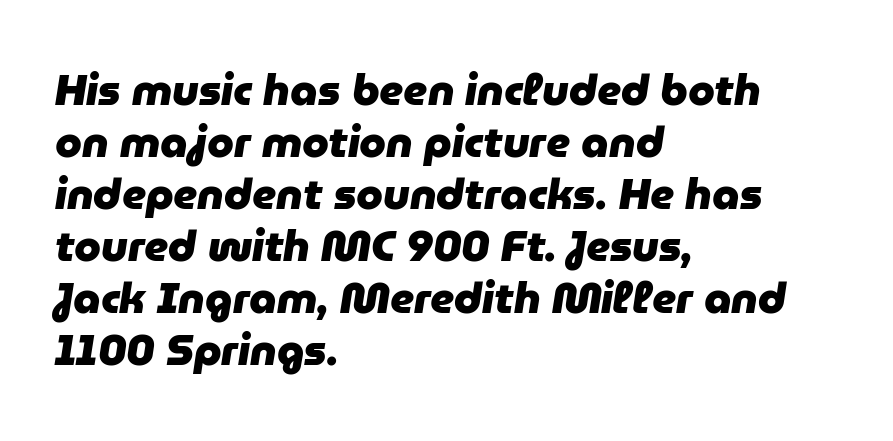
The image shows 43 px heavy type, italic (leaning right); set left-aligned, line spacing 1.21x, normal letter spacing, not underlined; low stroke contrast and a medium x-height.
